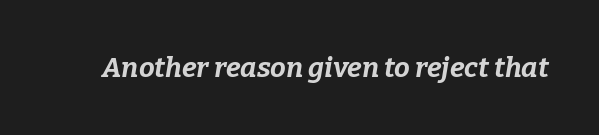
Q: Is the text bold? A: Yes.
Q: Is the text italic (slanted)? A: Yes, it leans right by about 9 degrees.
Q: Is the text underlined? A: No.
Q: Is the spacing between letters normal or unusually wide? A: Normal.
Q: Width (condensed, normal, or wide)? A: Normal.
Q: Stroke contrast? A: Low.
Q: x-height? A: Medium.
Q: Monospaced? A: No.
